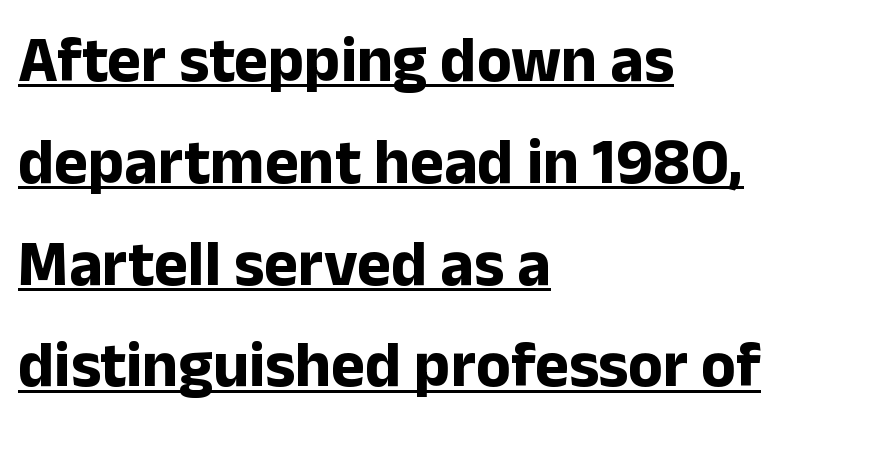
This is underlined copy, the kind a proofreader might mark for attention. Each letter keeps its own natural width here, so spacing adapts to shape. Reading down the block, your eye returns to a fixed left position each line. Interline gaps are of average width in this sample.
